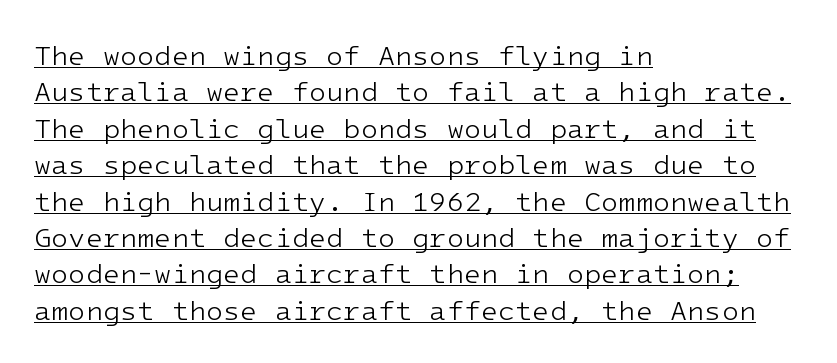
The image shows 28 px light sans-serif type, upright, monospaced; set left-aligned, normal line spacing (1.3x), normal letter spacing, underlined; low stroke contrast and a medium x-height.
